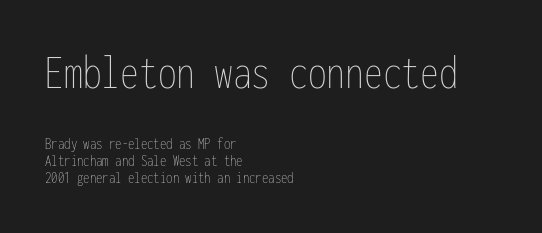
The image shows 50 px thin, condensed type, upright, monospaced; set left-aligned, tight line spacing (0.99x), normal letter spacing, not underlined; the first (top) block is 2.94x larger; low stroke contrast and a medium x-height.
